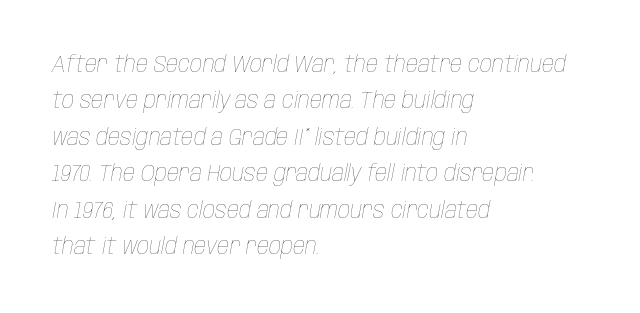
Q: Is the text bold? A: No.
Q: Is the text italic (slanted)? A: Yes, it leans right by about 10 degrees.
Q: Is the text underlined? A: No.
Q: How is the paragraph aligned? A: Left-aligned.
Q: Is the spacing between letters normal or unusually wide? A: Normal.
Q: Is the spacing between lines tight, normal or loose? A: Normal.
